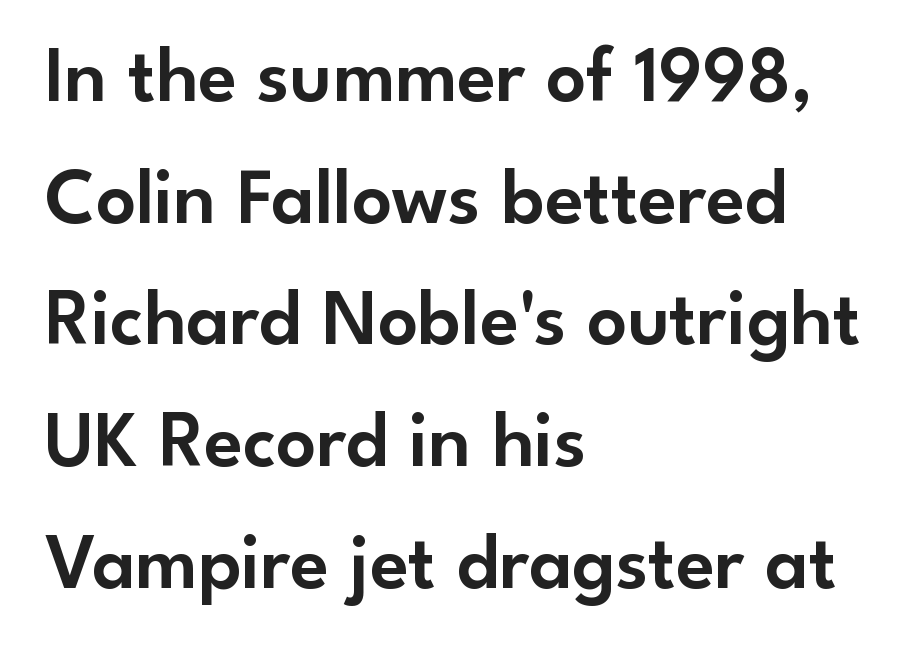
{"serif": "no", "italic": "no", "width": "normal", "stroke_contrast": "low", "x_height": "small", "monospaced": "no", "underline": "no", "align": "left", "line_spacing": "normal", "line_spacing_ratio": 1.54, "letter_spacing": "normal", "letter_spacing_em": 0.0, "glyph_px": 79}
